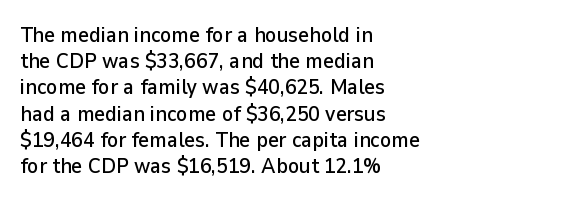
The image shows 21 px text type, upright; set left-aligned, normal line spacing (1.25x), normal letter spacing, not underlined.
